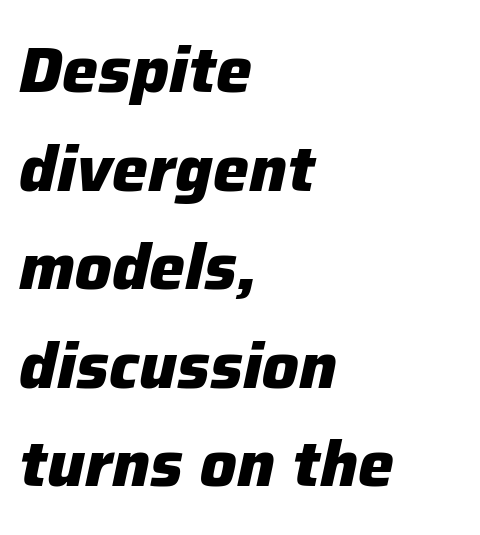
The image shows 64 px heavy type, italic (leaning right); set left-aligned, normal line spacing (1.54x), normal letter spacing, not underlined; low stroke contrast and a medium x-height.
